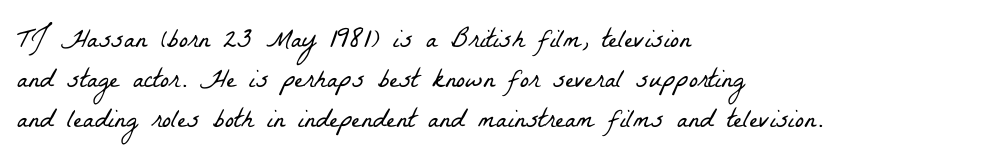
{"bold": "no", "underline": "no", "align": "left", "line_spacing": "normal", "line_spacing_ratio": 1.49, "letter_spacing": "normal", "letter_spacing_em": 0.0, "glyph_px": 27}
